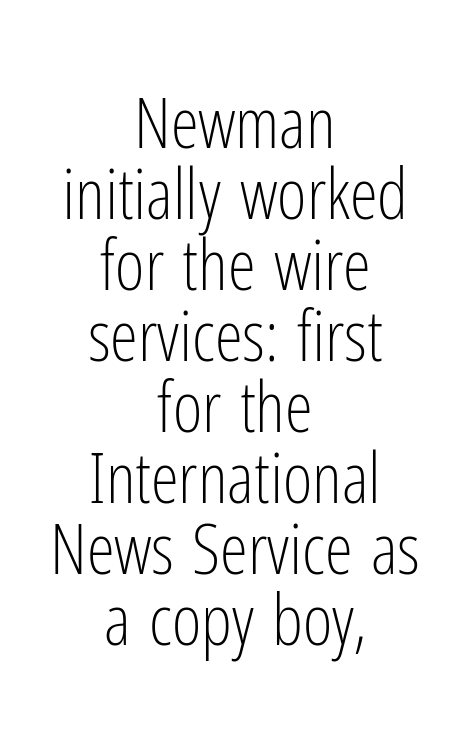
The image shows 71 px light, condensed sans-serif type, upright; set centered, tight line spacing (1.0x), normal letter spacing, not underlined; low stroke contrast and a medium x-height.
